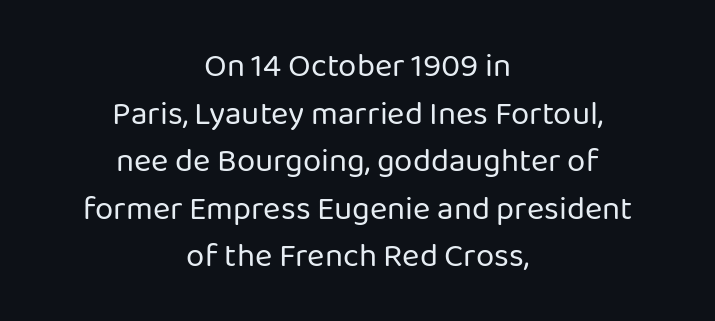
The image shows 33 px regular-weight sans-serif type, upright; set centered, normal line spacing (1.44x), normal letter spacing, not underlined; low stroke contrast and a medium x-height.
